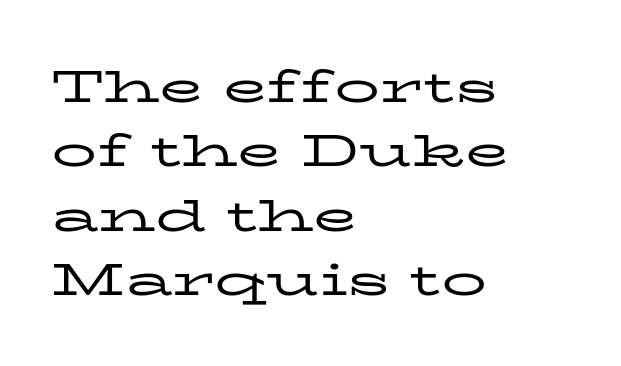
{"serif": "yes", "italic": "no", "bold": "no", "weight": "regular", "width": "wide", "stroke_contrast": "low", "x_height": "medium", "monospaced": "no", "underline": "no", "align": "left", "line_spacing": "normal", "line_spacing_ratio": 1.43, "letter_spacing": "normal", "letter_spacing_em": 0.0, "glyph_px": 45}
